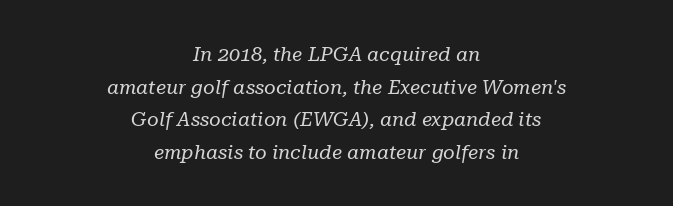
{"italic": "yes", "lean": "right", "slant_degrees": 10, "bold": "no", "underline": "no", "align": "center", "line_spacing": "normal", "line_spacing_ratio": 1.63, "letter_spacing": "normal", "letter_spacing_em": 0.0, "glyph_px": 20}
